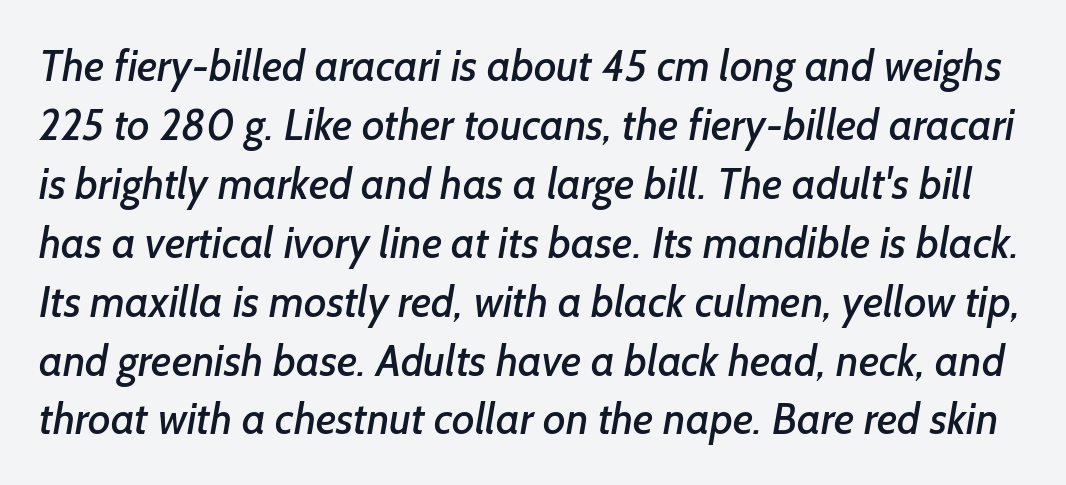
The image shows 43 px sans-serif type; set normal line spacing (1.37x), normal letter spacing, not underlined; low stroke contrast and a medium x-height.
